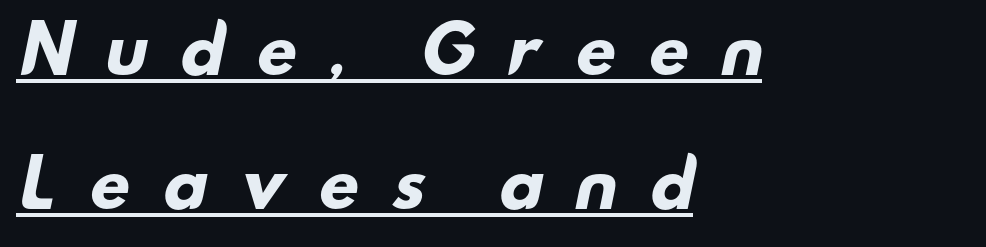
The image shows 64 px heavy, wide sans-serif type; set left-aligned, loose line spacing (2.09x), unusually wide letter spacing (+0.47 em), underlined; low stroke contrast and a small x-height.
